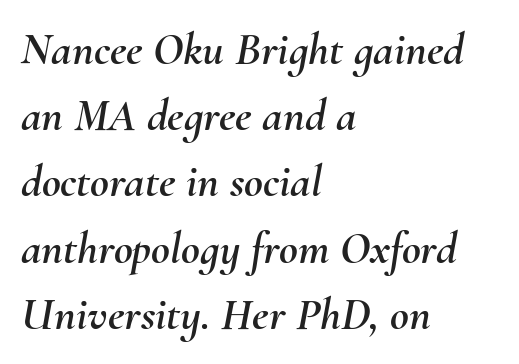
The image shows 46 px text type, italic (leaning right); set left-aligned, normal line spacing (1.44x), normal letter spacing, not underlined; medium stroke contrast and a small x-height.
